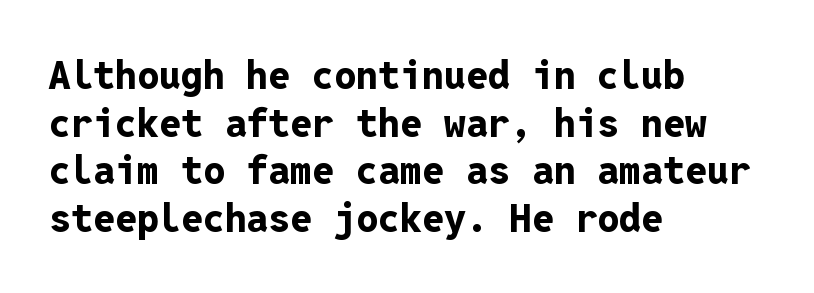
{"serif": "no", "italic": "no", "bold": "yes", "weight": "bold", "width": "normal", "stroke_contrast": "low", "x_height": "medium", "monospaced": "yes", "underline": "no", "align": "left", "line_spacing_ratio": 1.22, "letter_spacing": "normal", "letter_spacing_em": 0.0, "glyph_px": 39}
